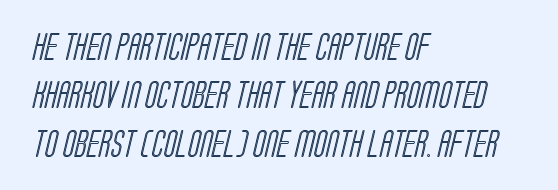
{"width": "condensed", "x_height": "large", "monospaced": "no", "underline": "no", "align": "left", "line_spacing_ratio": 1.73, "letter_spacing": "normal", "letter_spacing_em": 0.0, "glyph_px": 28}
